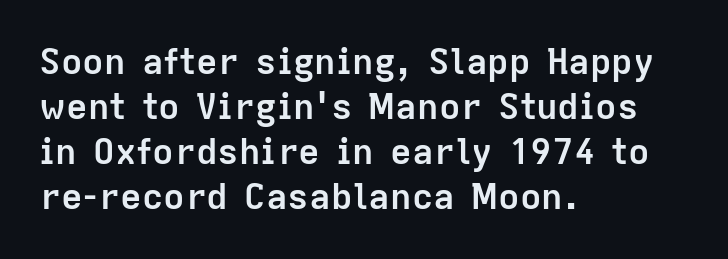
{"serif": "no", "italic": "no", "bold": "yes", "weight": "semibold", "width": "normal", "stroke_contrast": "low", "x_height": "medium", "monospaced": "no", "underline": "no", "align": "left", "line_spacing": "normal", "line_spacing_ratio": 1.25, "letter_spacing": "normal", "letter_spacing_em": 0.0, "glyph_px": 36}
